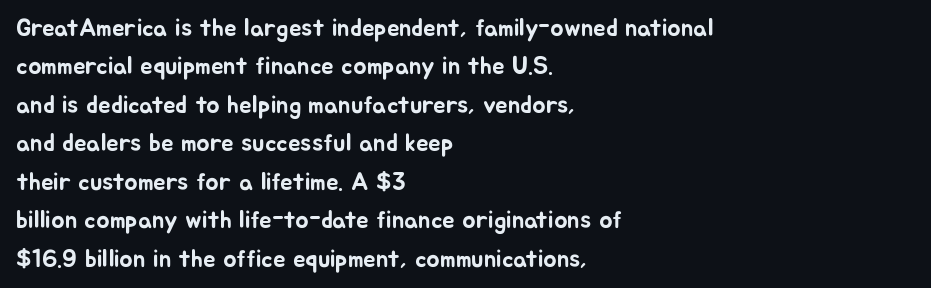
Q: Is the text italic (slanted)? A: No, it is upright.
Q: Is the text underlined? A: No.
Q: How is the paragraph aligned? A: Left-aligned.
Q: Is the spacing between letters normal or unusually wide? A: Normal.
Q: Is the spacing between lines tight, normal or loose? A: Normal.
